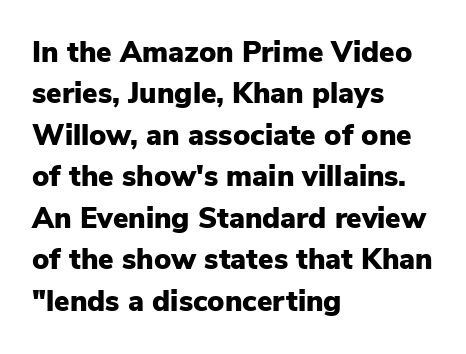
Examine the stroke ends and you'll find no serifs. The letters stand straight up with perfectly vertical stems. On the weight axis this lands at bold, roughly 700. Note the varied advance widths — an 'i' is clearly narrower than an 'm'. Typeset ragged right — the left edge is the straight one. Anything drawn beneath the words? Only blank space.
